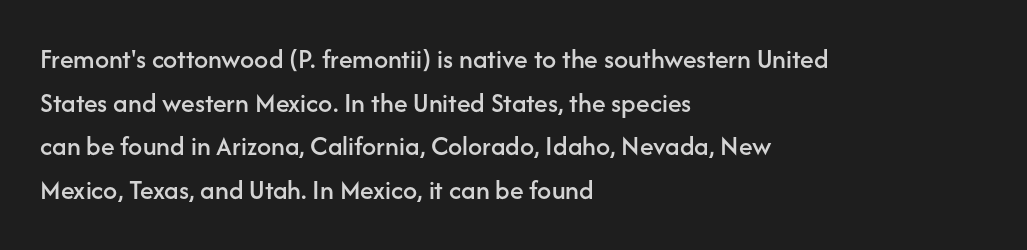
{"serif": "no", "italic": "no", "width": "normal", "stroke_contrast": "low", "x_height": "medium", "monospaced": "no", "underline": "no", "align": "left", "line_spacing": "normal", "line_spacing_ratio": 1.56, "letter_spacing": "normal", "letter_spacing_em": 0.0, "glyph_px": 28}
